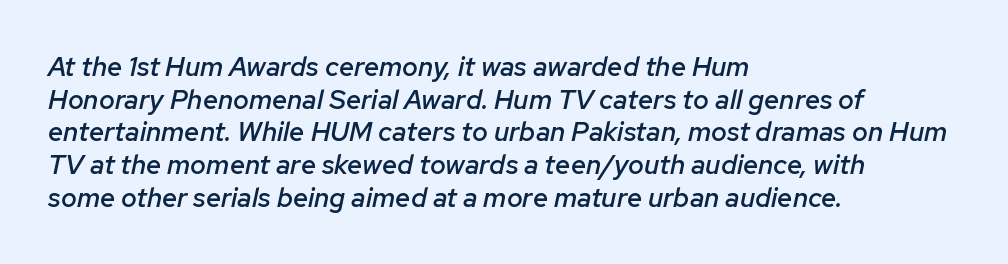
Q: Is the text bold? A: Semi-bold.
Q: Is the text italic (slanted)? A: Yes, it leans right by about 12 degrees.
Q: Is the text underlined? A: No.
Q: How is the paragraph aligned? A: Left-aligned.
Q: Is the spacing between letters normal or unusually wide? A: Normal.
